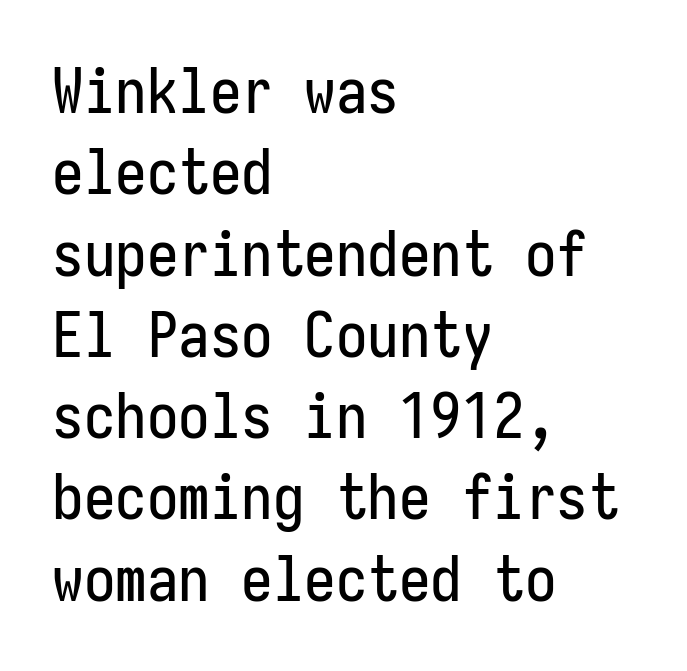
This block has exactly the height ordinary leading produces. The strip under each line holds only bare page. No italicization has been applied; the sample stays upright. In terms of letterform style, serifs are entirely absent.
